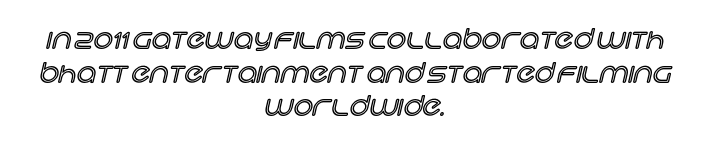
Q: Is the text italic (slanted)? A: Yes.
Q: Is the text underlined? A: No.
Q: How is the paragraph aligned? A: Centered.
Q: Is the spacing between letters normal or unusually wide? A: Normal.
Q: Is the spacing between lines tight, normal or loose? A: Normal.
